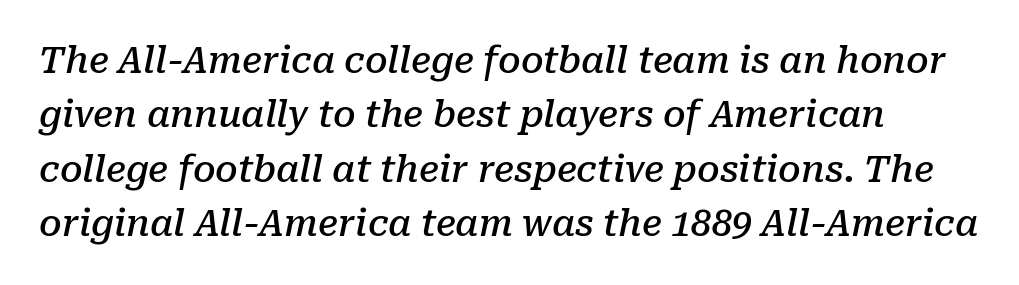
{"serif": "yes", "italic": "yes", "lean": "right", "slant_degrees": 10, "bold": "semi", "weight": "semibold", "width": "normal", "stroke_contrast": "low", "x_height": "medium", "monospaced": "no", "underline": "no", "align": "left", "line_spacing": "normal", "line_spacing_ratio": 1.51, "letter_spacing": "normal", "letter_spacing_em": 0.0, "glyph_px": 36}
